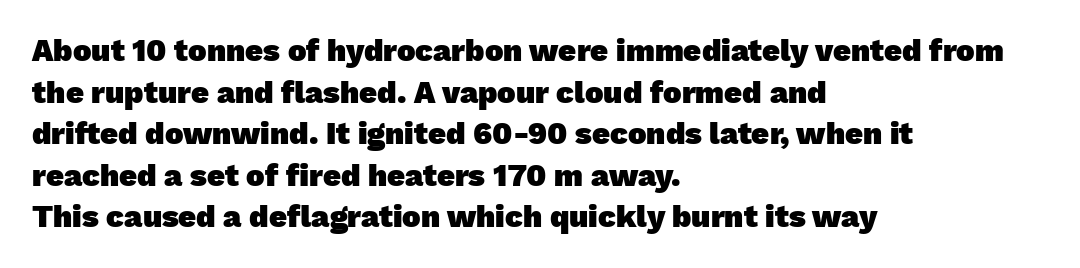
Bare-footed words on every line. The rendering uses natural spacing where letterforms have individual widths. Each word holds together tightly as a unit, with standard inter-letter gaps. Line beginnings align vertically; line endings do not.
